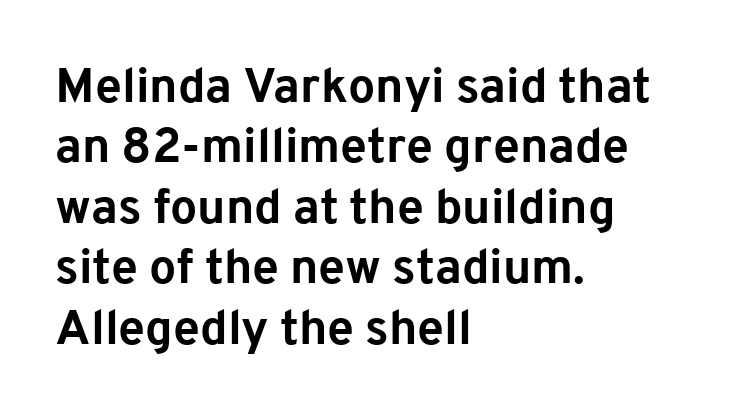
The image shows 48 px bold sans-serif type, upright; set left-aligned, normal line spacing (1.26x), normal letter spacing, not underlined; low stroke contrast and a medium x-height.
